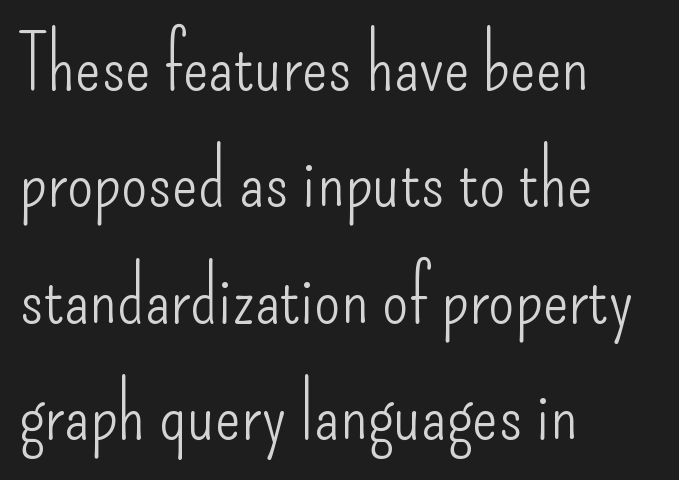
Q: Is the text bold? A: No.
Q: Is the text italic (slanted)? A: No, it is upright.
Q: Is the typeface a serif or a sans-serif typeface? A: Sans-serif.
Q: Is the text underlined? A: No.
Q: How is the paragraph aligned? A: Left-aligned.
Q: Is the spacing between letters normal or unusually wide? A: Normal.
Q: Is the spacing between lines tight, normal or loose? A: Normal.
Q: Width (condensed, normal, or wide)? A: Condensed.
Q: Stroke contrast? A: Low.
Q: x-height? A: Small.
Q: Monospaced? A: No.
